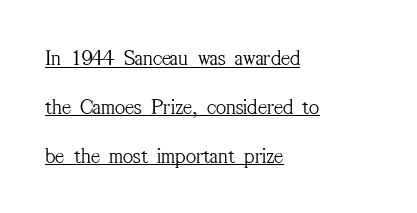
The letters stand straight up with perfectly vertical stems. Beneath each row of characters lies a ruled line. The face used here is rendered with its standard letterfit. Horizontal alignment here is leftward, the default for most running prose. The characters are drawn with everyday or finer stroke widths. The vertical gap from one line to the next is large.
